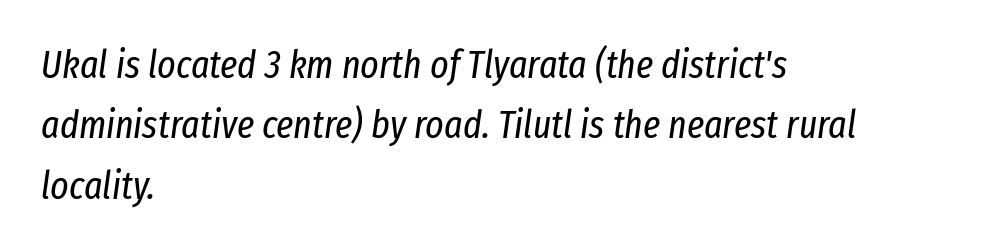
The line-height multiplier appears to be the usual default. You could not count columns in this text — the font is proportionally spaced. The area under the type is left untouched. If you drew a line through each stem, it would be angled.
